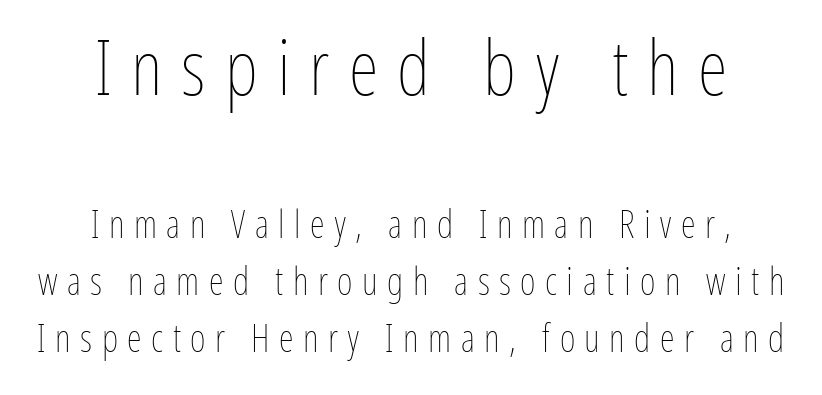
{"italic": "no", "bold": "no", "weight": "thin", "width": "condensed", "stroke_contrast": "low", "x_height": "medium", "monospaced": "no", "underline": "no", "align": "center", "line_spacing": "normal", "line_spacing_ratio": 1.5, "letter_spacing": "wide", "letter_spacing_em": 0.25, "larger_block": "first", "size_ratio": 2.03, "glyph_px": 77}
